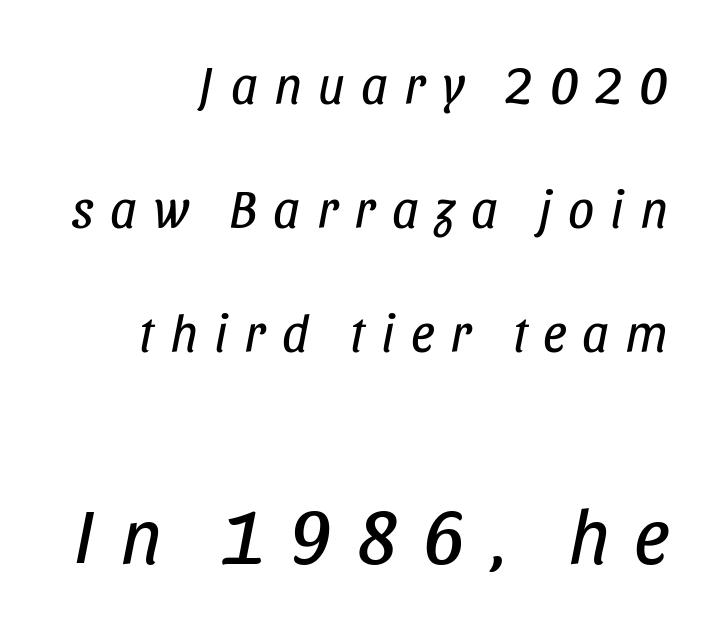
Q: Is the text bold? A: No.
Q: Is the text italic (slanted)? A: Yes, it leans right by about 11 degrees.
Q: Is the text underlined? A: No.
Q: How is the paragraph aligned? A: Right-aligned.
Q: Is the spacing between letters normal or unusually wide? A: Unusually wide.
Q: Is the spacing between lines tight, normal or loose? A: Loose.
Q: Which block of text is set in a larger size, the first (top) or the second (bottom)? A: The second (bottom) one.
Q: Width (condensed, normal, or wide)? A: Condensed.
Q: Stroke contrast? A: Low.
Q: x-height? A: Large.
Q: Monospaced? A: No.
